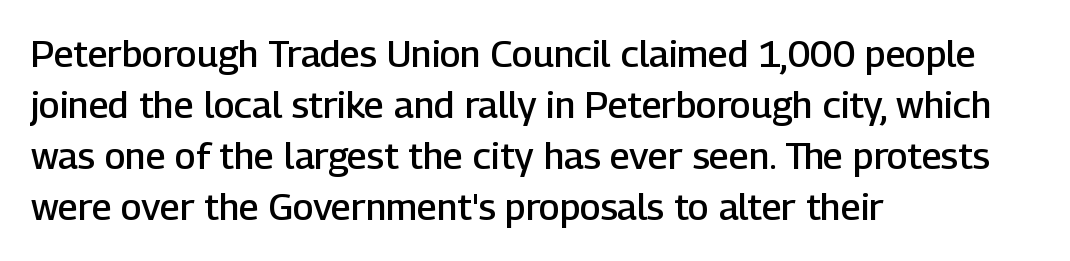
{"serif": "no", "italic": "no", "bold": "semi", "weight": "semibold", "width": "normal", "stroke_contrast": "low", "x_height": "medium", "monospaced": "no", "underline": "no", "align": "left", "line_spacing": "normal", "line_spacing_ratio": 1.38, "letter_spacing": "normal", "letter_spacing_em": 0.0, "glyph_px": 37}
